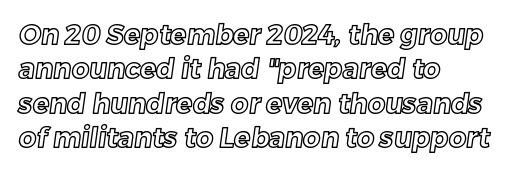
{"underline": "no", "align": "left", "line_spacing": "normal", "line_spacing_ratio": 1.27, "letter_spacing": "normal", "letter_spacing_em": 0.0, "glyph_px": 27}
